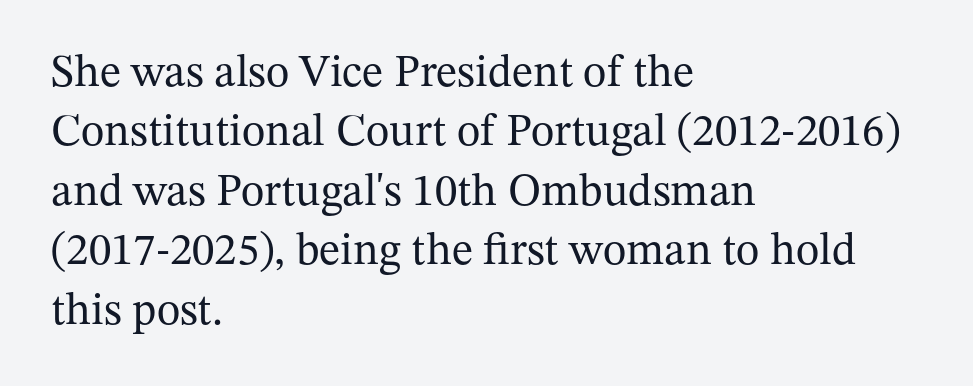
The image shows 45 px regular-weight serif type, upright; set left-aligned, normal line spacing (1.32x), normal letter spacing, not underlined; medium stroke contrast and a medium x-height.
